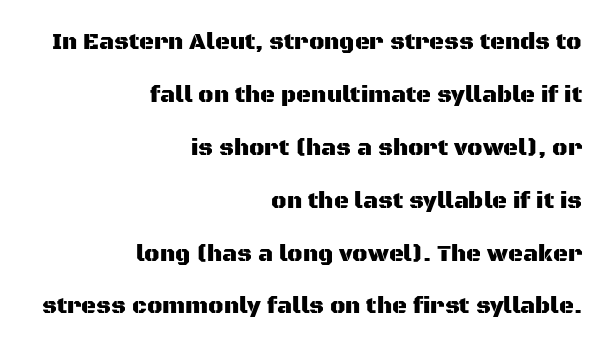
The image shows 23 px text type, upright; set right-aligned, loose line spacing (2.3x), normal letter spacing, not underlined.
